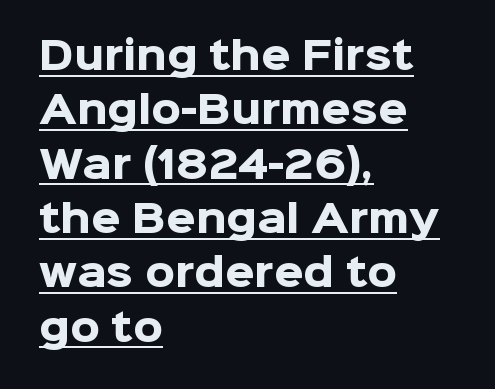
Q: Is the text bold? A: Yes.
Q: Is the text italic (slanted)? A: No, it is upright.
Q: Is the typeface a serif or a sans-serif typeface? A: Sans-serif.
Q: Is the text underlined? A: Yes.
Q: How is the paragraph aligned? A: Left-aligned.
Q: Is the spacing between letters normal or unusually wide? A: Normal.
Q: Is the spacing between lines tight, normal or loose? A: Normal.
Q: Width (condensed, normal, or wide)? A: Normal.
Q: Stroke contrast? A: Low.
Q: x-height? A: Medium.
Q: Monospaced? A: No.
